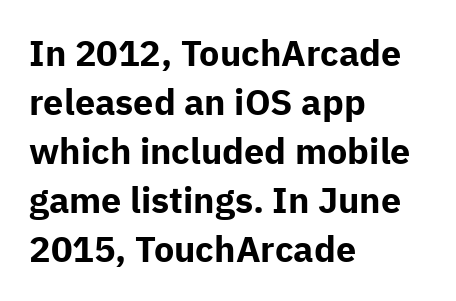
Students, this is bold: see how much ink each stroke carries. Spacing verdict: proportional, widths tailored to each character. I'd call this a sans setting — the letters go barefoot. Horizontal bands of white between lines are of average thickness.
